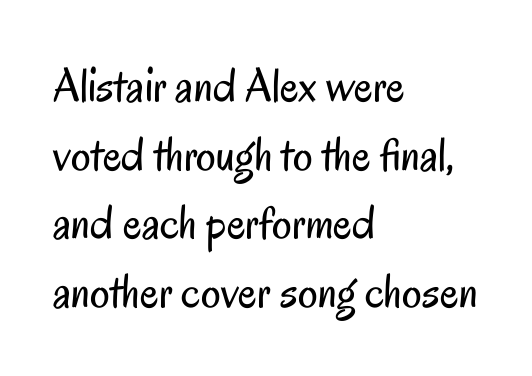
The image shows 49 px regular-weight, condensed sans-serif type, upright; set left-aligned, normal line spacing (1.4x), normal letter spacing, not underlined; low stroke contrast and a small x-height.
